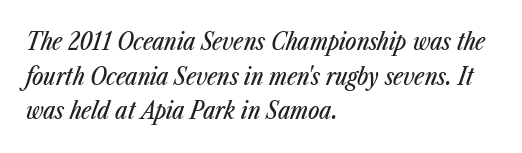
The image shows 24 px text type, italic (leaning right); set left-aligned, normal line spacing (1.44x), normal letter spacing, not underlined.
